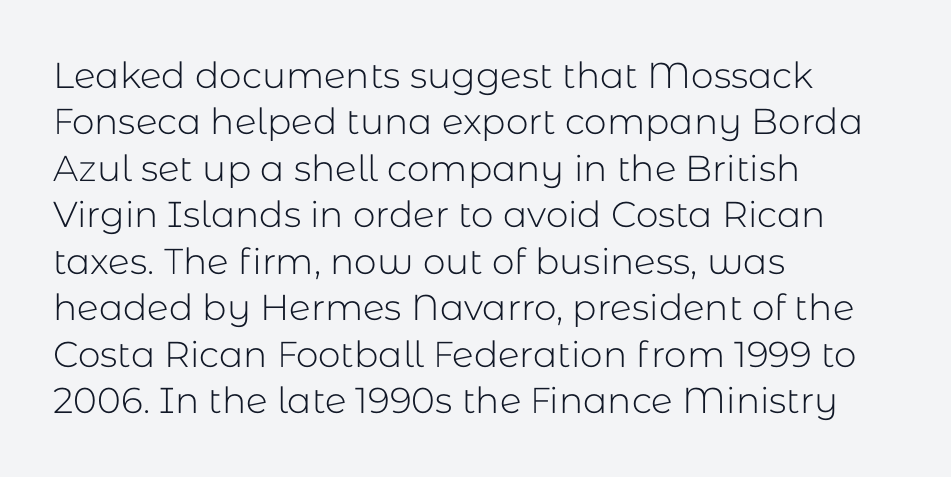
{"serif": "no", "italic": "no", "bold": "no", "weight": "light", "width": "normal", "stroke_contrast": "low", "x_height": "medium", "monospaced": "no", "underline": "no", "align": "left", "line_spacing": "normal", "line_spacing_ratio": 1.29, "letter_spacing": "normal", "letter_spacing_em": 0.0, "glyph_px": 36}
